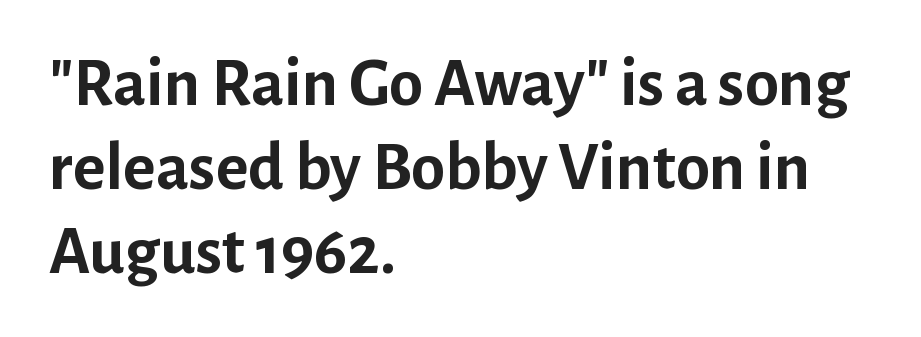
The image shows 69 px semibold sans-serif type, upright; set left-aligned, line spacing 1.22x, normal letter spacing, not underlined; low stroke contrast and a medium x-height.
